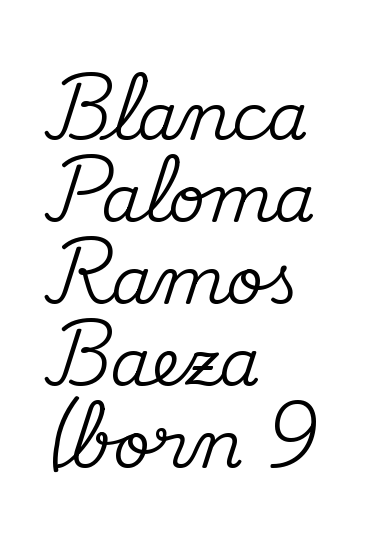
{"serif": "yes", "width": "normal", "stroke_contrast": "medium", "x_height": "small", "monospaced": "no", "underline": "no", "align": "left", "line_spacing": "normal", "line_spacing_ratio": 1.26, "letter_spacing": "normal", "letter_spacing_em": 0.0, "glyph_px": 65}
